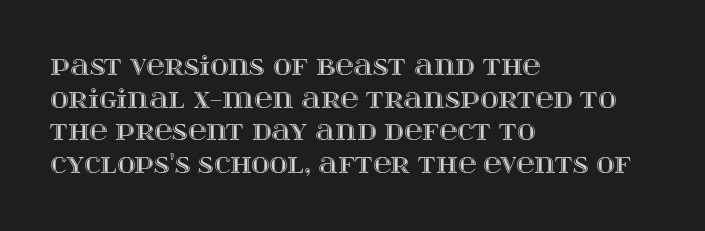
{"italic": "no", "underline": "no", "align": "left", "line_spacing": "normal", "line_spacing_ratio": 1.31, "letter_spacing": "normal", "letter_spacing_em": 0.0, "glyph_px": 25}
